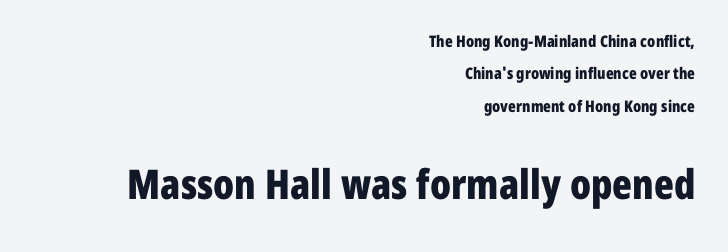
{"serif": "no", "italic": "no", "bold": "yes", "weight": "bold", "width": "condensed", "stroke_contrast": "low", "x_height": "medium", "monospaced": "no", "underline": "no", "align": "right", "line_spacing": "loose", "line_spacing_ratio": 2.02, "letter_spacing": "normal", "letter_spacing_em": 0.0, "larger_block": "second", "size_ratio": 2.56, "glyph_px": 41}
